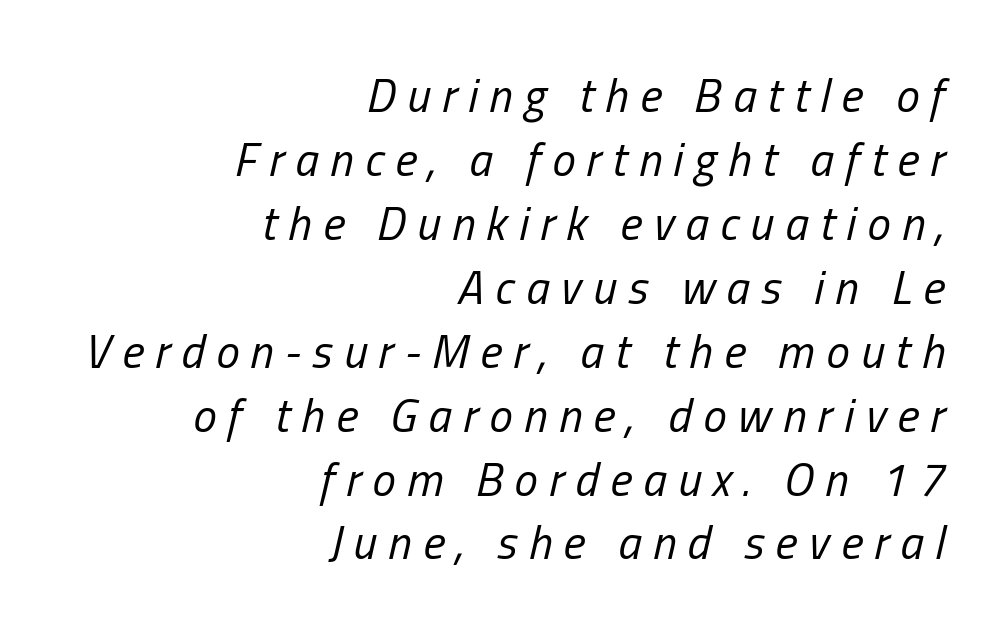
{"italic": "yes", "lean": "right", "slant_degrees": 13, "bold": "no", "weight": "regular", "width": "condensed", "stroke_contrast": "low", "x_height": "medium", "monospaced": "no", "underline": "no", "align": "right", "line_spacing": "normal", "line_spacing_ratio": 1.36, "letter_spacing": "wide", "letter_spacing_em": 0.24, "glyph_px": 47}
